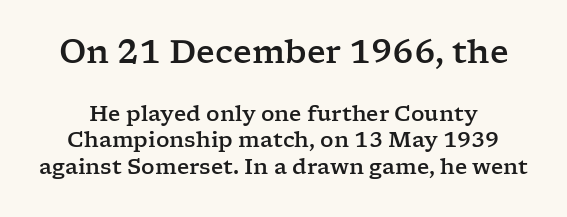
Q: Is the text italic (slanted)? A: No, it is upright.
Q: Is the typeface a serif or a sans-serif typeface? A: Serif.
Q: Is the text underlined? A: No.
Q: Is the spacing between letters normal or unusually wide? A: Normal.
Q: Is the spacing between lines tight, normal or loose? A: Normal.
Q: Which block of text is set in a larger size, the first (top) or the second (bottom)? A: The first (top) one.
Q: Width (condensed, normal, or wide)? A: Wide.
Q: Stroke contrast? A: Low.
Q: x-height? A: Medium.
Q: Monospaced? A: No.
